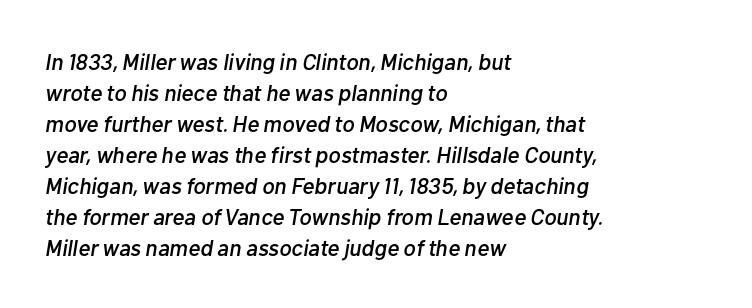
The image shows 23 px text type, italic (leaning right); set left-aligned, normal line spacing (1.35x), normal letter spacing, not underlined.
